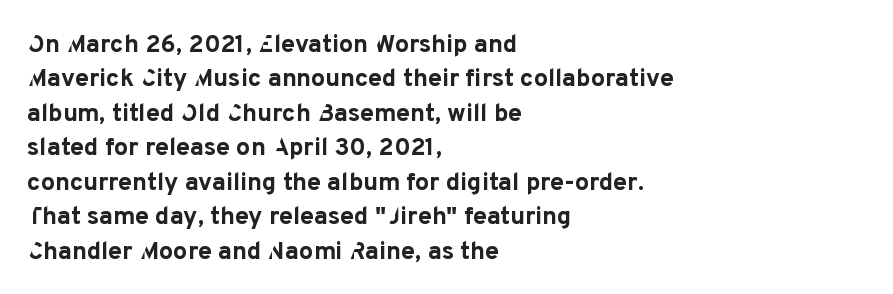
Plain, unruled lines of type. Italic: no, the glyphs are upright roman. The face used here has the dense, thick strokes of a bold. Compared with typical paragraphs, the rows here are spaced about the same. The paragraph has a hard left edge and a soft right edge. Here the glyphs are tracked normally, forming tight word shapes.
